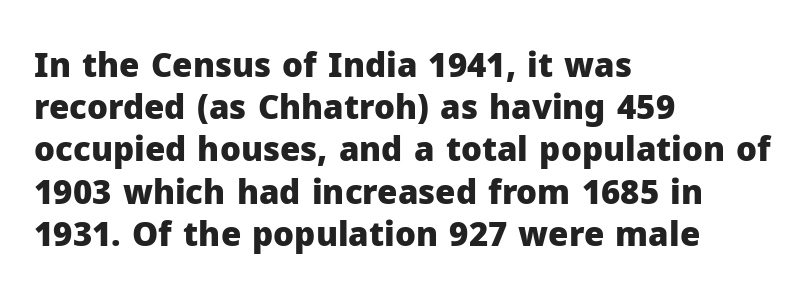
Q: Is the text bold? A: Yes.
Q: Is the text italic (slanted)? A: No, it is upright.
Q: Is the typeface a serif or a sans-serif typeface? A: Sans-serif.
Q: Is the text underlined? A: No.
Q: How is the paragraph aligned? A: Left-aligned.
Q: Is the spacing between letters normal or unusually wide? A: Normal.
Q: Is the spacing between lines tight, normal or loose? A: Normal.
Q: Width (condensed, normal, or wide)? A: Normal.
Q: Stroke contrast? A: Low.
Q: x-height? A: Medium.
Q: Monospaced? A: No.
